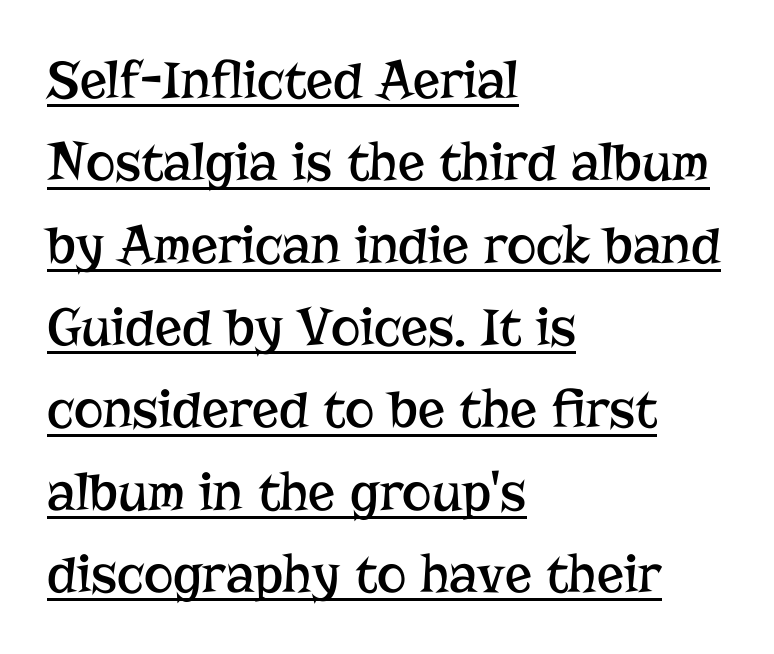
The image shows 56 px regular-weight serif type, upright; set left-aligned, normal line spacing (1.47x), normal letter spacing, underlined; low stroke contrast and a medium x-height.
